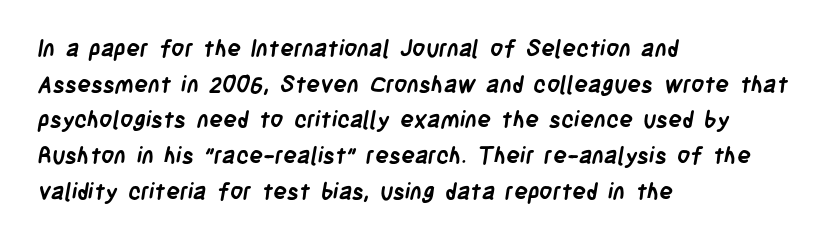
{"bold": "yes", "underline": "no", "align": "left", "line_spacing": "normal", "line_spacing_ratio": 1.55, "letter_spacing": "normal", "letter_spacing_em": 0.0, "glyph_px": 23}
